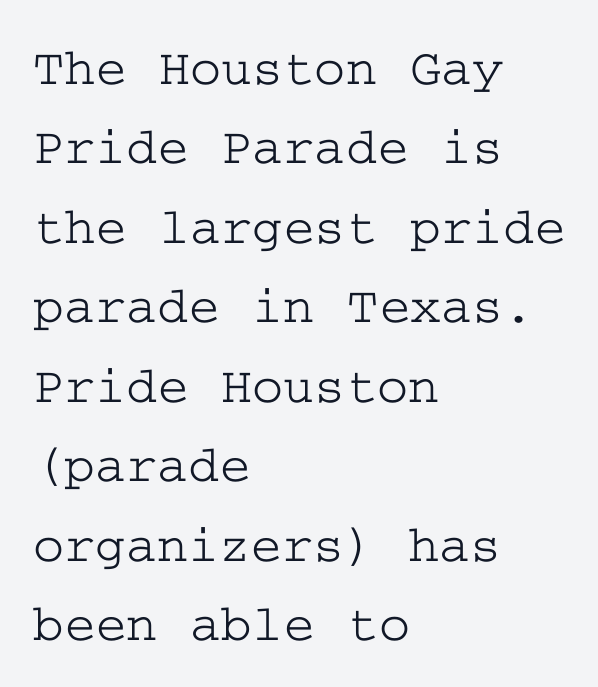
The face used here is seriffed, in the tradition of book romans. Regular leading. In terms of letterspacing, this is plain default setting. Quick note: underline off.
